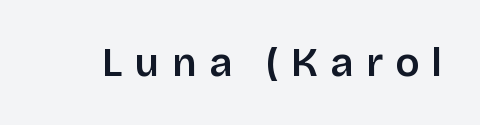
The letters carry no serifs — their stems end cleanly without finishing strokes. Is the letter spacing exaggerated? Yes — the characters are pushed far apart. Slightly chunky letters — semibold, I'd say, not full bold. Notice how the stems are strictly vertical — no italics here.
